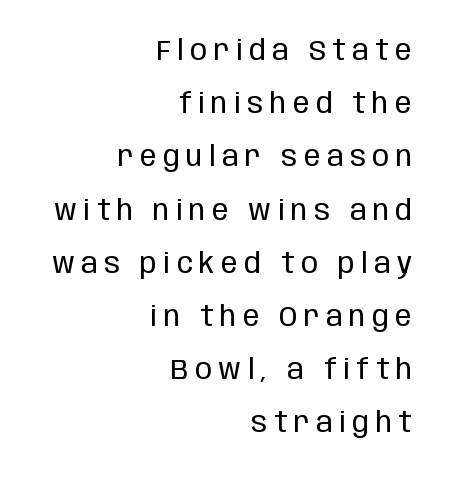
Q: Is the text bold? A: No.
Q: Is the text italic (slanted)? A: No, it is upright.
Q: Is the typeface a serif or a sans-serif typeface? A: Sans-serif.
Q: Is the text underlined? A: No.
Q: How is the paragraph aligned? A: Right-aligned.
Q: Is the spacing between letters normal or unusually wide? A: Unusually wide.
Q: Is the spacing between lines tight, normal or loose? A: Loose.
Q: Width (condensed, normal, or wide)? A: Condensed.
Q: Stroke contrast? A: Low.
Q: x-height? A: Large.
Q: Monospaced? A: No.
